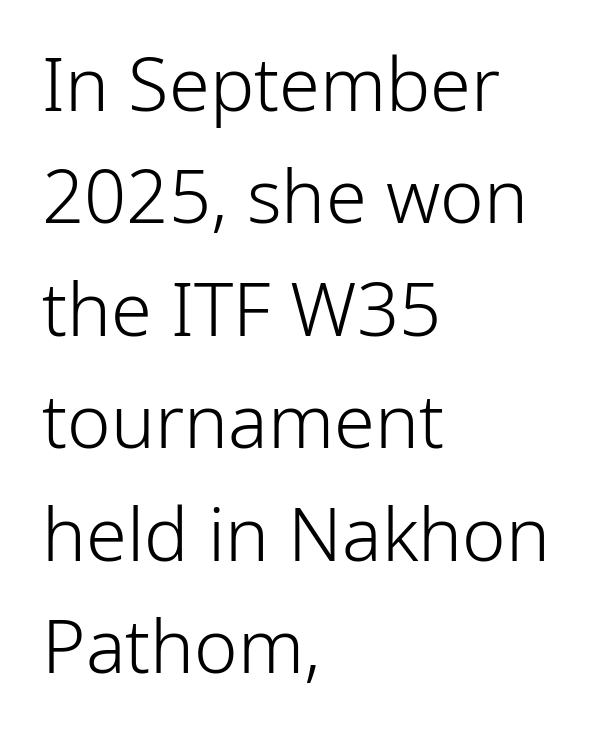
Q: Is the text bold? A: No.
Q: Is the text italic (slanted)? A: No, it is upright.
Q: Is the typeface a serif or a sans-serif typeface? A: Sans-serif.
Q: Is the text underlined? A: No.
Q: How is the paragraph aligned? A: Left-aligned.
Q: Is the spacing between letters normal or unusually wide? A: Normal.
Q: Is the spacing between lines tight, normal or loose? A: Normal.
Q: Width (condensed, normal, or wide)? A: Normal.
Q: Stroke contrast? A: Low.
Q: x-height? A: Medium.
Q: Monospaced? A: No.
